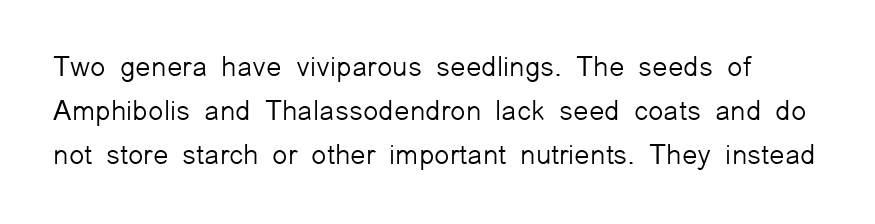
The image shows 28 px light sans-serif type, upright; set normal line spacing (1.58x), normal letter spacing, not underlined; low stroke contrast and a medium x-height.
